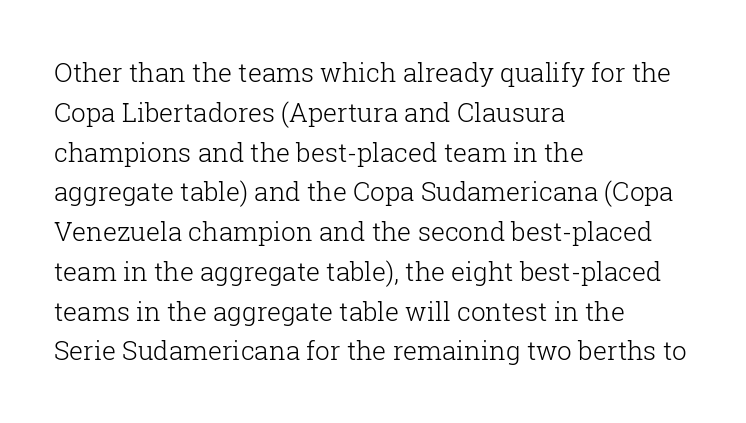
The image shows 26 px text type, upright; set left-aligned, normal line spacing (1.53x), normal letter spacing, not underlined.
